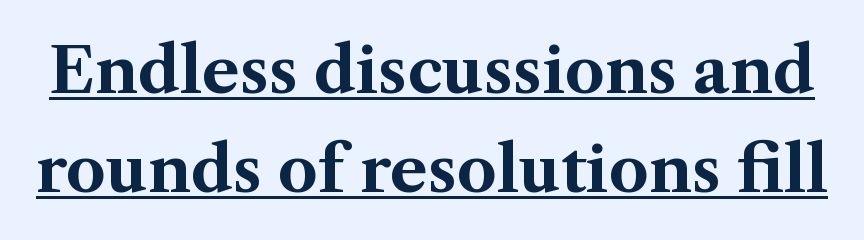
{"serif": "yes", "italic": "no", "bold": "yes", "weight": "bold", "width": "normal", "stroke_contrast": "medium", "x_height": "medium", "monospaced": "no", "underline": "yes", "line_spacing": "normal", "line_spacing_ratio": 1.57, "letter_spacing": "normal", "letter_spacing_em": 0.0, "glyph_px": 63}
